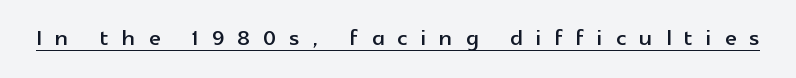
The image shows 30 px sans-serif type, upright; set unusually wide letter spacing (+0.44 em), underlined; a medium x-height.
